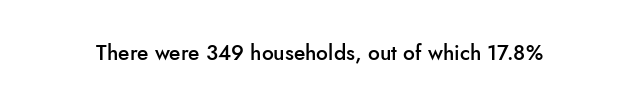
Q: Is the text bold? A: Semi-bold.
Q: Is the text italic (slanted)? A: No, it is upright.
Q: Is the text underlined? A: No.
Q: Is the spacing between letters normal or unusually wide? A: Normal.
